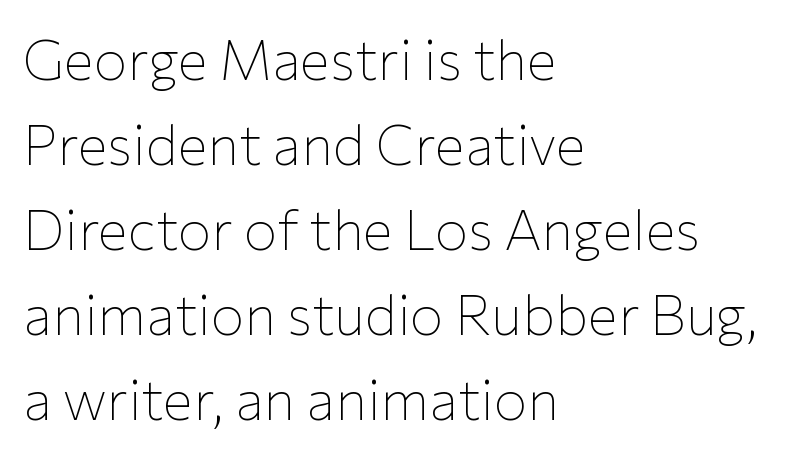
Q: Is the text bold? A: No.
Q: Is the text italic (slanted)? A: No, it is upright.
Q: Is the typeface a serif or a sans-serif typeface? A: Sans-serif.
Q: Is the text underlined? A: No.
Q: How is the paragraph aligned? A: Left-aligned.
Q: Is the spacing between letters normal or unusually wide? A: Normal.
Q: Is the spacing between lines tight, normal or loose? A: Normal.
Q: Width (condensed, normal, or wide)? A: Normal.
Q: Stroke contrast? A: Low.
Q: x-height? A: Medium.
Q: Monospaced? A: No.
